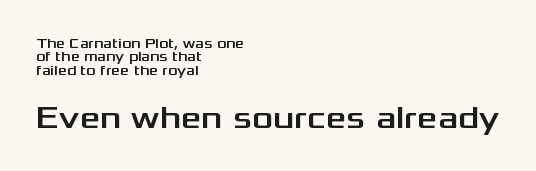
Do the characters align in a grid? No, the font is proportional. Clear beneath every line of the passage. A typesetter would mark this as roman, not italic. The composition opens small and finishes big. The space between consecutive lines is stingy. Students, note that the glyphs here touch the page at normal intervals.
